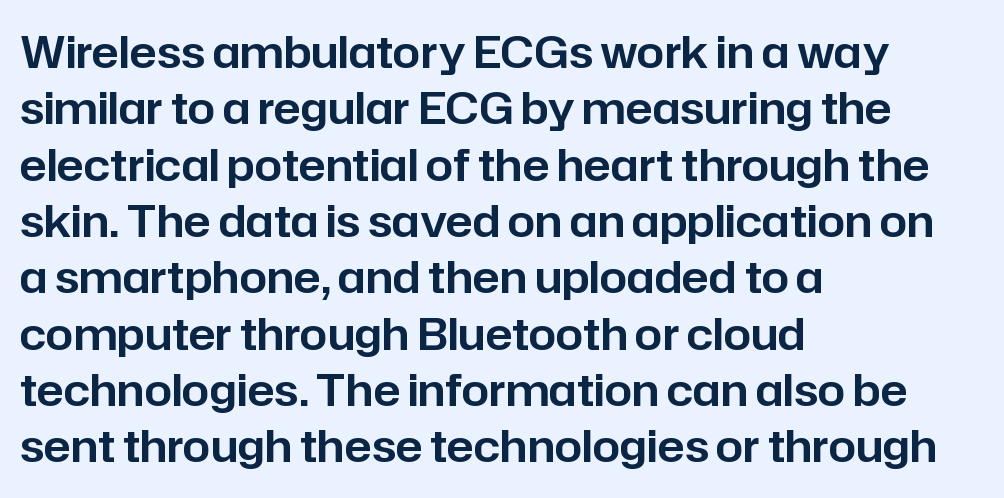
Q: Is the text italic (slanted)? A: No, it is upright.
Q: Is the typeface a serif or a sans-serif typeface? A: Sans-serif.
Q: Is the text underlined? A: No.
Q: How is the paragraph aligned? A: Left-aligned.
Q: Is the spacing between letters normal or unusually wide? A: Normal.
Q: Is the spacing between lines tight, normal or loose? A: Normal.
Q: Width (condensed, normal, or wide)? A: Normal.
Q: Stroke contrast? A: Low.
Q: x-height? A: Medium.
Q: Monospaced? A: No.
